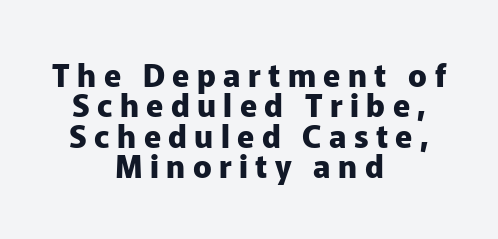
Q: Is the text bold? A: Yes.
Q: Is the text italic (slanted)? A: No, it is upright.
Q: Is the typeface a serif or a sans-serif typeface? A: Sans-serif.
Q: Is the text underlined? A: No.
Q: How is the paragraph aligned? A: Centered.
Q: Is the spacing between letters normal or unusually wide? A: Unusually wide.
Q: Is the spacing between lines tight, normal or loose? A: Tight.
Q: Width (condensed, normal, or wide)? A: Normal.
Q: Stroke contrast? A: Low.
Q: x-height? A: Medium.
Q: Monospaced? A: No.
